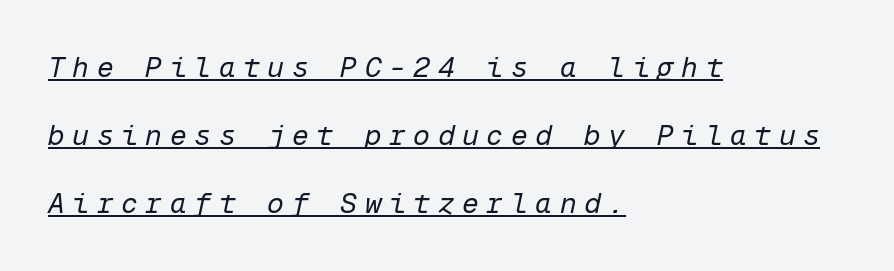
The image shows 28 px regular-weight type, italic (leaning right), monospaced; set left-aligned, loose line spacing (2.43x), unusually wide letter spacing (+0.27 em), underlined; low stroke contrast and a medium x-height.
